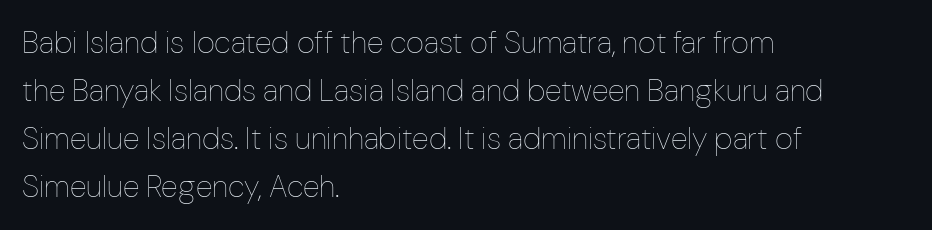
Q: Is the text bold? A: No.
Q: Is the text italic (slanted)? A: No, it is upright.
Q: Is the text underlined? A: No.
Q: How is the paragraph aligned? A: Left-aligned.
Q: Is the spacing between letters normal or unusually wide? A: Normal.
Q: Is the spacing between lines tight, normal or loose? A: Normal.
Q: Width (condensed, normal, or wide)? A: Condensed.
Q: Stroke contrast? A: Low.
Q: x-height? A: Medium.
Q: Monospaced? A: No.
